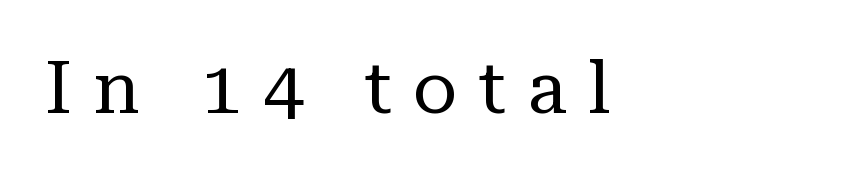
{"serif": "yes", "italic": "no", "bold": "no", "weight": "regular", "width": "normal", "stroke_contrast": "low", "x_height": "medium", "monospaced": "no", "underline": "no", "letter_spacing": "wide", "letter_spacing_em": 0.29, "glyph_px": 73}
